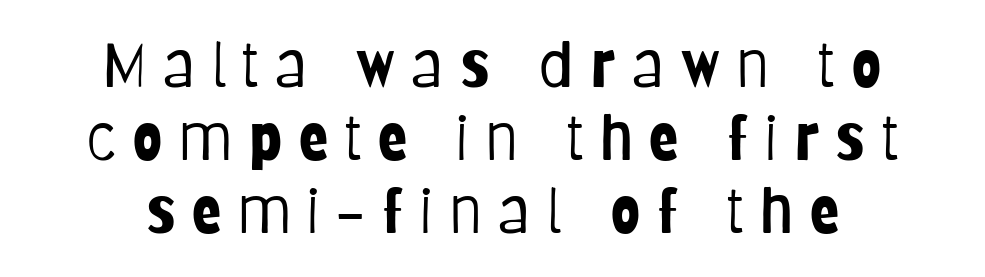
What stands out about the letter spacing? Its width — letters are far apart. In CSS terms this would be text-align: center. Look at the bottom of the vertical strokes: they stop flat, with no serifs. Is this a fixed-width face? No — the glyphs have proportional, varying widths. The weight would be labelled regular, book, light, or lighter still.
